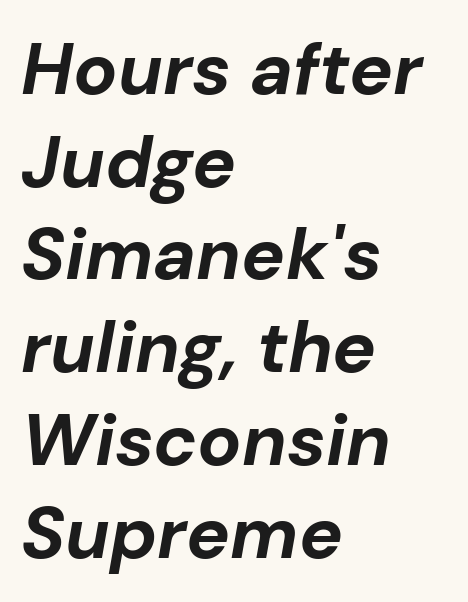
{"italic": "yes", "lean": "right", "slant_degrees": 10, "bold": "yes", "weight": "bold", "width": "normal", "stroke_contrast": "low", "x_height": "medium", "monospaced": "no", "underline": "no", "align": "left", "line_spacing": "normal", "line_spacing_ratio": 1.27, "letter_spacing": "normal", "letter_spacing_em": 0.0, "glyph_px": 73}
